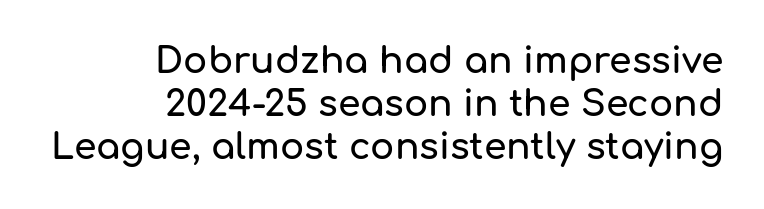
Q: Is the text italic (slanted)? A: No, it is upright.
Q: Is the typeface a serif or a sans-serif typeface? A: Sans-serif.
Q: Is the text underlined? A: No.
Q: How is the paragraph aligned? A: Right-aligned.
Q: Is the spacing between letters normal or unusually wide? A: Normal.
Q: Width (condensed, normal, or wide)? A: Normal.
Q: Stroke contrast? A: Low.
Q: x-height? A: Medium.
Q: Monospaced? A: No.
